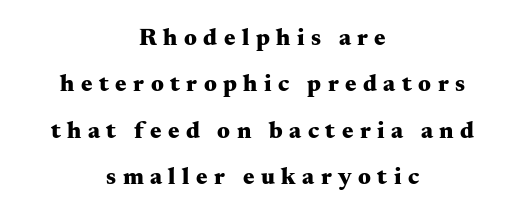
This sample is center-justified, so both line endings float freely. Tracking value appears strongly positive — letters spread wide. Italic? Not at all — the glyphs are vertical. Summary of vertical rhythm: relaxed, with wide interline spacing. The passage shown is not underscored anywhere. Weight check: bold — yes, fully.
